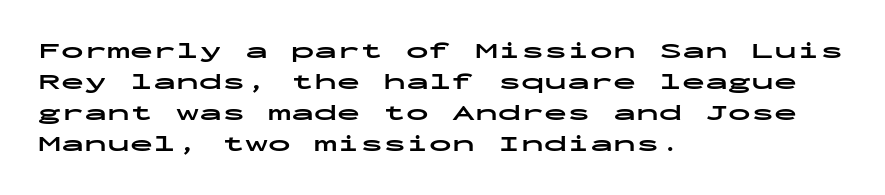
{"italic": "no", "bold": "yes", "underline": "no", "align": "left", "line_spacing": "normal", "line_spacing_ratio": 1.35, "letter_spacing": "normal", "letter_spacing_em": 0.0, "glyph_px": 23}
